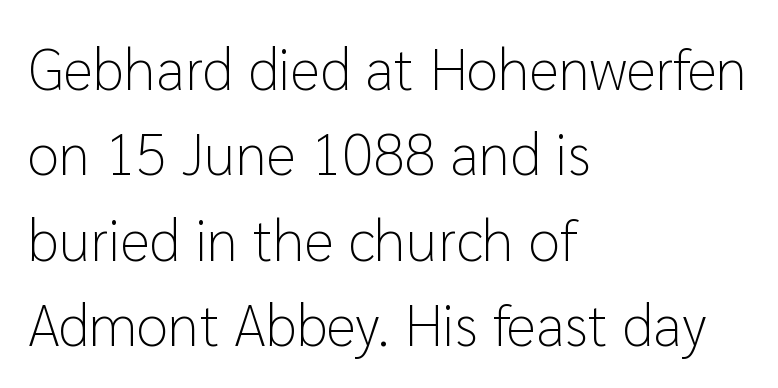
{"serif": "no", "italic": "no", "bold": "no", "weight": "light", "width": "normal", "stroke_contrast": "low", "x_height": "medium", "monospaced": "no", "underline": "no", "align": "left", "line_spacing": "normal", "line_spacing_ratio": 1.47, "letter_spacing": "normal", "letter_spacing_em": 0.0, "glyph_px": 58}
